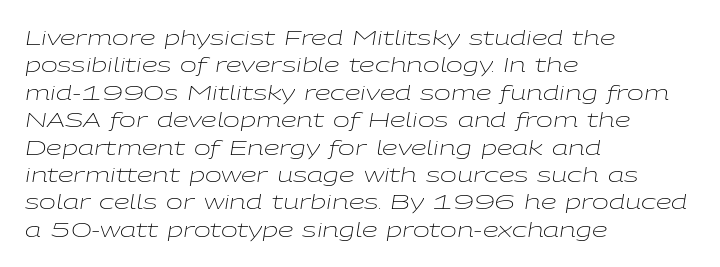
Q: Is the text bold? A: No.
Q: Is the text italic (slanted)? A: Yes, it leans right by about 9 degrees.
Q: Is the text underlined? A: No.
Q: How is the paragraph aligned? A: Left-aligned.
Q: Is the spacing between letters normal or unusually wide? A: Normal.
Q: Is the spacing between lines tight, normal or loose? A: Normal.
